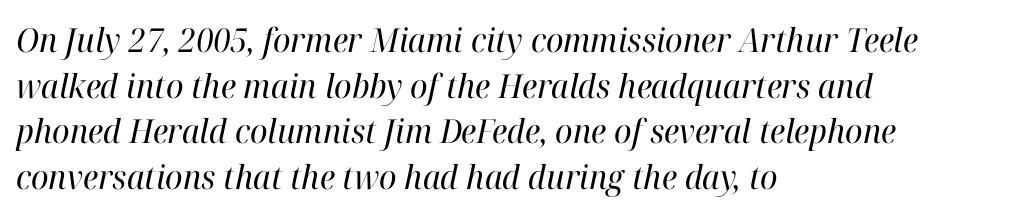
{"serif": "yes", "italic": "yes", "lean": "right", "slant_degrees": 12, "bold": "no", "weight": "regular", "width": "normal", "stroke_contrast": "high", "x_height": "medium", "monospaced": "no", "underline": "no", "align": "left", "line_spacing": "normal", "line_spacing_ratio": 1.38, "letter_spacing": "normal", "letter_spacing_em": 0.0, "glyph_px": 33}
